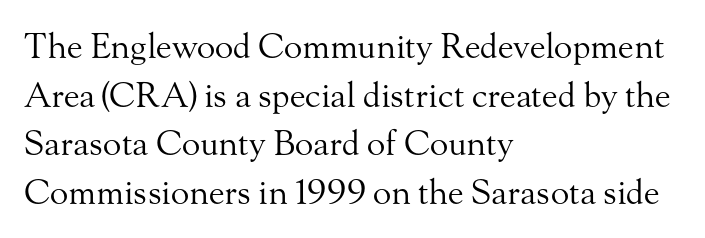
Q: Is the text bold? A: No.
Q: Is the text italic (slanted)? A: No, it is upright.
Q: Is the typeface a serif or a sans-serif typeface? A: Serif.
Q: Is the text underlined? A: No.
Q: How is the paragraph aligned? A: Left-aligned.
Q: Is the spacing between letters normal or unusually wide? A: Normal.
Q: Is the spacing between lines tight, normal or loose? A: Normal.
Q: Width (condensed, normal, or wide)? A: Normal.
Q: Stroke contrast? A: Medium.
Q: x-height? A: Small.
Q: Monospaced? A: No.
